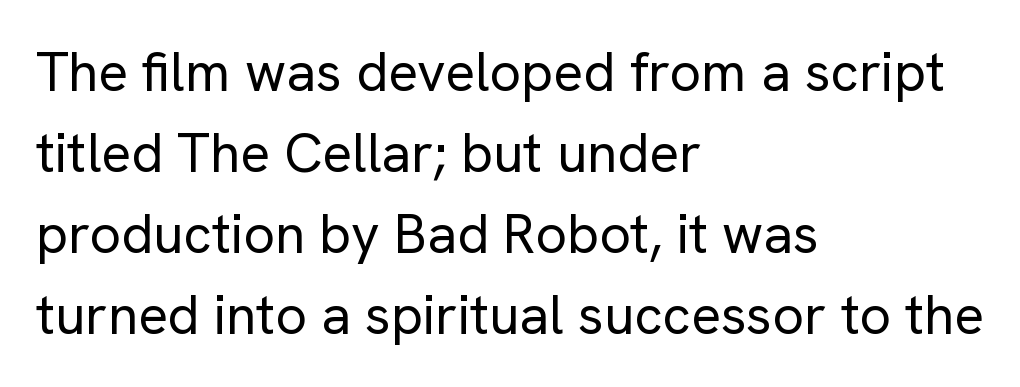
Between one letter and the next there's only the usual sliver of space. A normal amount of white space separates one row of letters from the next. The passage shown is typed in a proportional face where columns would drift. The space directly below the letters is spotless. Heft: none added — not bold. Observe the absence of serifs on each vertical stroke in this sample.
